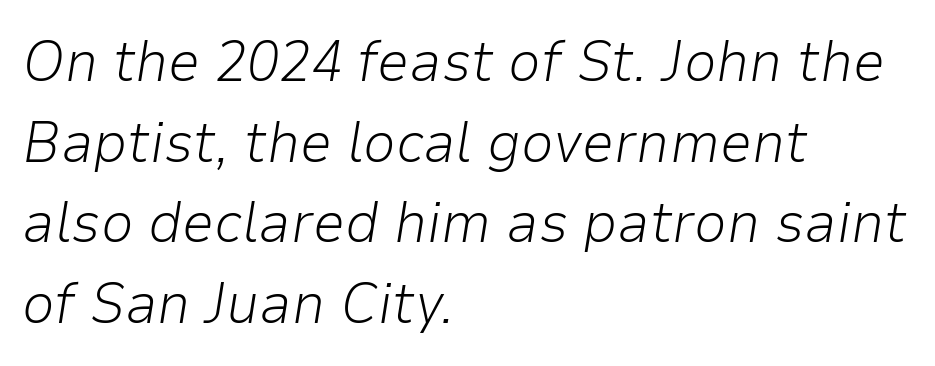
Reading down the block, your eye returns to a fixed left position each line. There's an unmistakable incline to the writing here. The vertical gap from one line to the next is medium. Plain, unruled lines of type.
